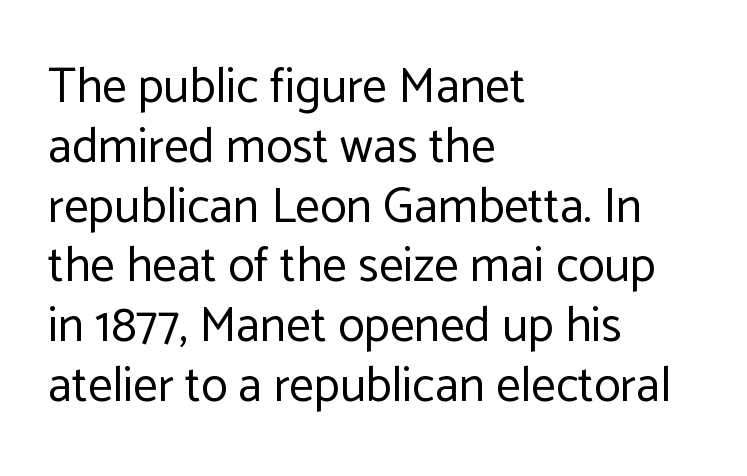
{"serif": "no", "italic": "no", "bold": "no", "weight": "regular", "width": "normal", "stroke_contrast": "low", "x_height": "medium", "monospaced": "no", "underline": "no", "align": "left", "line_spacing_ratio": 1.22, "letter_spacing": "normal", "letter_spacing_em": 0.0, "glyph_px": 49}
